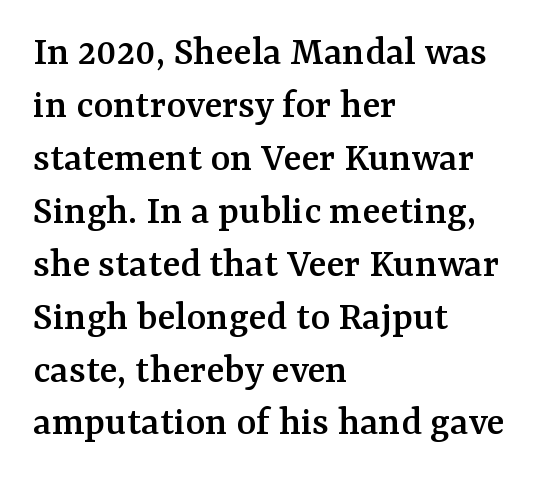
The image shows 42 px serif type, upright; set left-aligned, normal line spacing (1.26x), normal letter spacing, not underlined; medium stroke contrast and a medium x-height.
